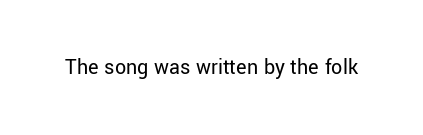
The space directly below the letters is spotless. Quick note: not italic, upright. The line texture is even and compact thanks to regular tracking. These glyphs show unthickened strokes, regular width or finer.
